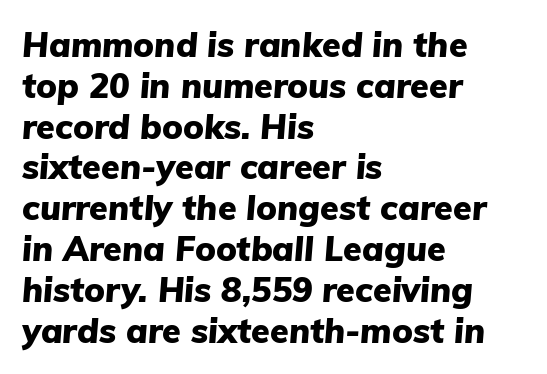
{"italic": "yes", "lean": "right", "slant_degrees": 5, "bold": "yes", "weight": "heavy", "width": "normal", "stroke_contrast": "low", "x_height": "medium", "monospaced": "no", "underline": "no", "align": "left", "line_spacing_ratio": 1.2, "letter_spacing": "normal", "letter_spacing_em": 0.0, "glyph_px": 34}
